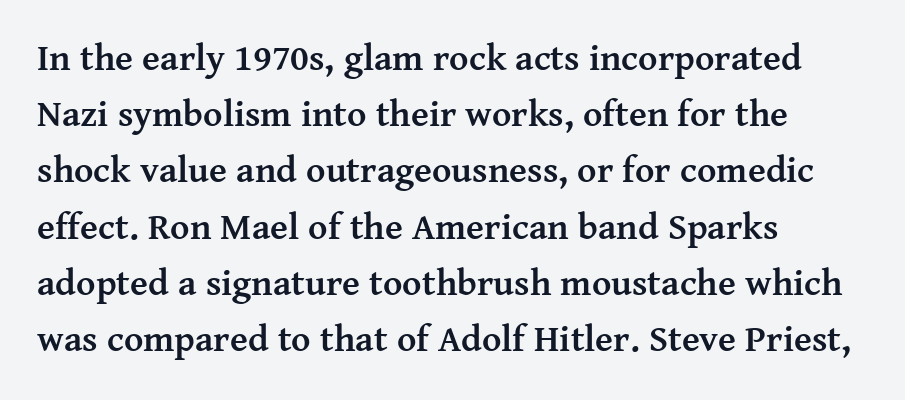
Rows of type keep a routine distance in the vertical direction. Each letter's strokes conclude with small projecting serifs. What stands out about the letter spacing? Nothing — it is the standard amount. Is this a fixed-width face? No — the glyphs have proportional, varying widths.
